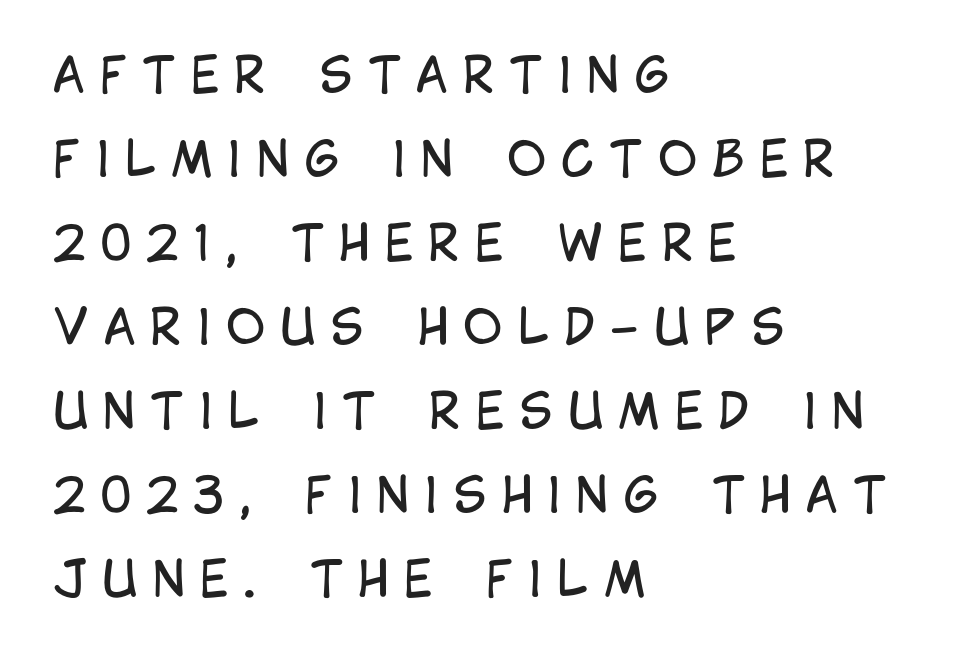
Q: Is the text bold? A: No.
Q: Is the text italic (slanted)? A: No, it is upright.
Q: Is the typeface a serif or a sans-serif typeface? A: Sans-serif.
Q: Is the text underlined? A: No.
Q: How is the paragraph aligned? A: Left-aligned.
Q: Is the spacing between letters normal or unusually wide? A: Unusually wide.
Q: Width (condensed, normal, or wide)? A: Condensed.
Q: Stroke contrast? A: Low.
Q: x-height? A: Large.
Q: Monospaced? A: No.
